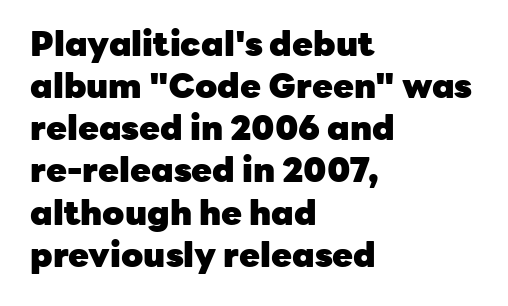
The image shows 34 px heavy sans-serif type, upright; set left-aligned, line spacing 1.24x, normal letter spacing, not underlined; low stroke contrast and a medium x-height.
